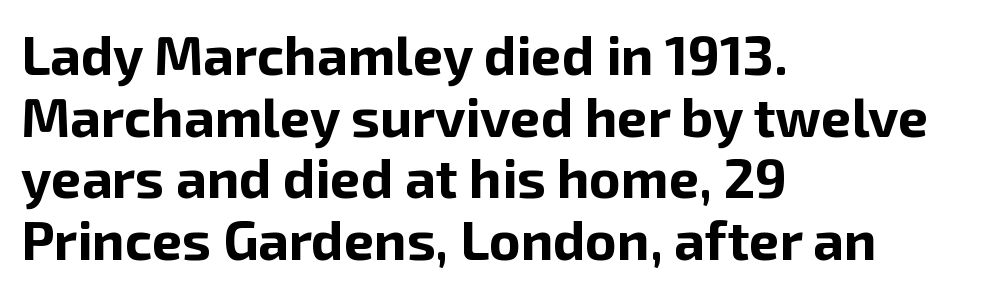
Does the type have serifs? No, each stem ends abruptly. The vertical gap from one line to the next is small. The letters stand upright; this is a roman face. This is heavy type, rendered in bold. No extra tracking has been applied to these lines. One-word summary of the alignment: left.
